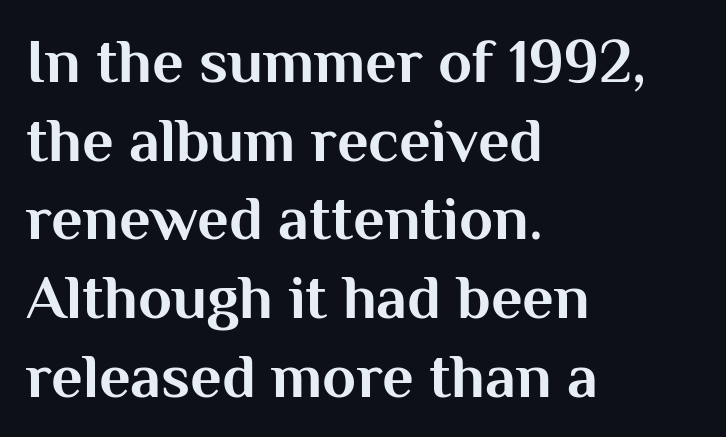
Each new line begins a customary step beneath the previous one. The strip under each line holds only bare page. Is the letter spacing exaggerated? No — it looks like the ordinary default. Emphasis by weight is at full strength: bold.
